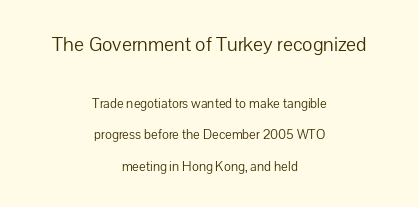
The tracking reads as untouched default to a designer's eye. Each new line begins a long way beneath the previous one. The characters are drawn with everyday or finer stroke widths. Reading top to bottom, the characters get smaller at the block break.
